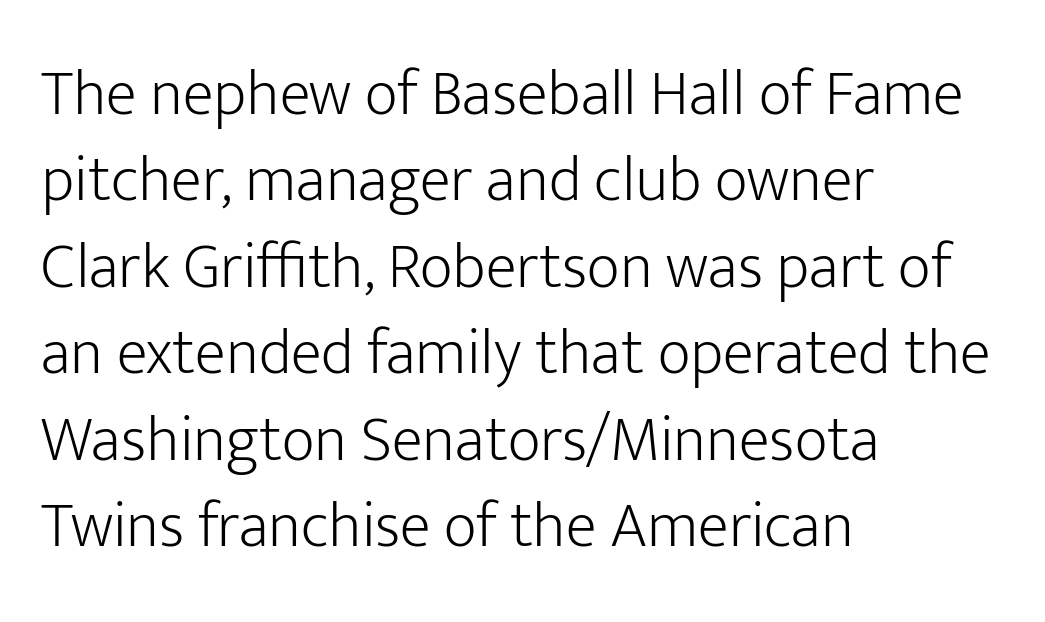
A normal amount of white space separates one row of letters from the next. Each letter keeps its own natural width here, so spacing adapts to shape. In terms of posture, this sample is upright. Note: no serifs on the glyphs. Compared with a centered layout, this one pins lines to the left instead.
